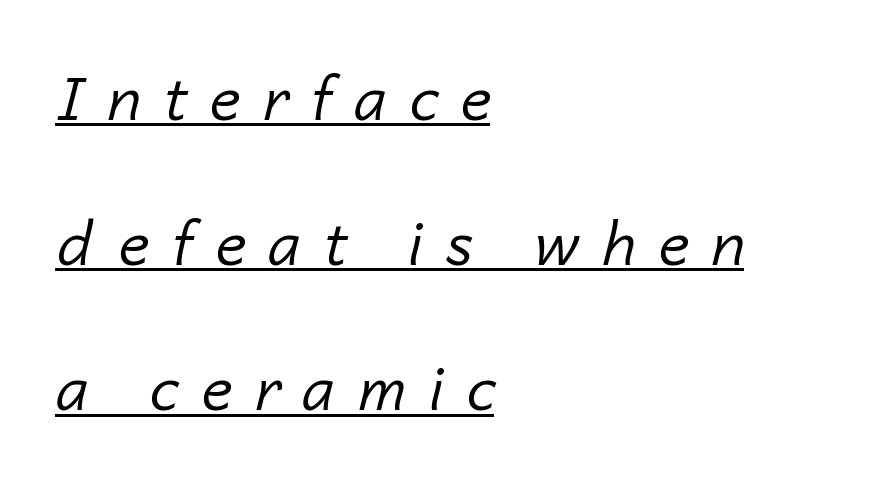
Each line starts at the same left margin while the right side varies. The glyphs look as if they've been sheared to an angle. Bold? No — there's no thickening of the strokes. Proportional: the letters do not fall into vertical columns. Beneath each row of characters lies a ruled line. Short note: letters widely spaced.
